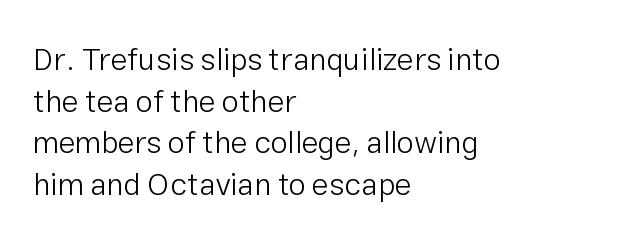
The image shows 31 px light sans-serif type, upright; set left-aligned, normal line spacing (1.34x), normal letter spacing, not underlined; low stroke contrast and a medium x-height.
